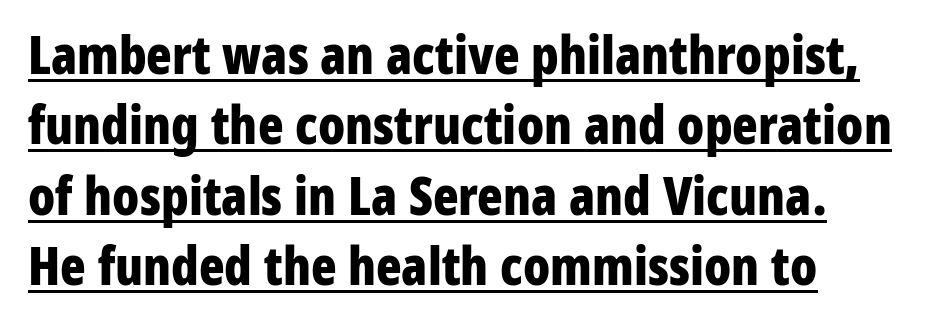
Q: Is the text bold? A: Yes.
Q: Is the text italic (slanted)? A: No, it is upright.
Q: Is the typeface a serif or a sans-serif typeface? A: Sans-serif.
Q: Is the text underlined? A: Yes.
Q: How is the paragraph aligned? A: Left-aligned.
Q: Is the spacing between letters normal or unusually wide? A: Normal.
Q: Is the spacing between lines tight, normal or loose? A: Normal.
Q: Width (condensed, normal, or wide)? A: Condensed.
Q: Stroke contrast? A: Low.
Q: x-height? A: Medium.
Q: Monospaced? A: No.
